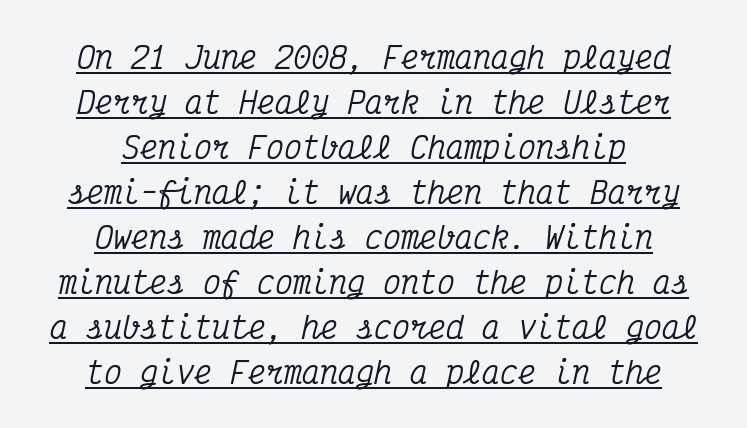
{"serif": "yes", "italic": "yes", "lean": "right", "slant_degrees": 12, "width": "condensed", "stroke_contrast": "medium", "x_height": "medium", "monospaced": "yes", "underline": "yes", "align": "center", "line_spacing": "normal", "line_spacing_ratio": 1.5, "letter_spacing": "normal", "letter_spacing_em": 0.0, "glyph_px": 30}
